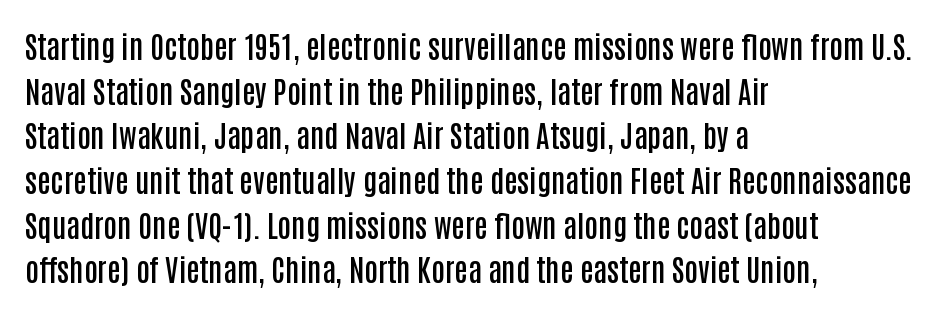
Q: Is the text bold? A: Semi-bold.
Q: Is the text italic (slanted)? A: No, it is upright.
Q: Is the typeface a serif or a sans-serif typeface? A: Sans-serif.
Q: Is the text underlined? A: No.
Q: How is the paragraph aligned? A: Left-aligned.
Q: Is the spacing between letters normal or unusually wide? A: Normal.
Q: Is the spacing between lines tight, normal or loose? A: Normal.
Q: Width (condensed, normal, or wide)? A: Condensed.
Q: Stroke contrast? A: Low.
Q: x-height? A: Large.
Q: Monospaced? A: No.
